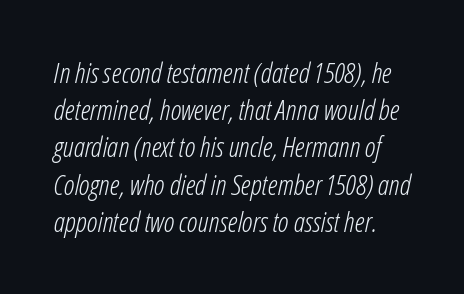
The strip under each line holds only bare page. Short note: letters normally spaced. Tall strokes in this sample are angled rather than plumb. Each letter keeps its own natural width here, so spacing adapts to shape. Interline gaps are of average width in this sample.
